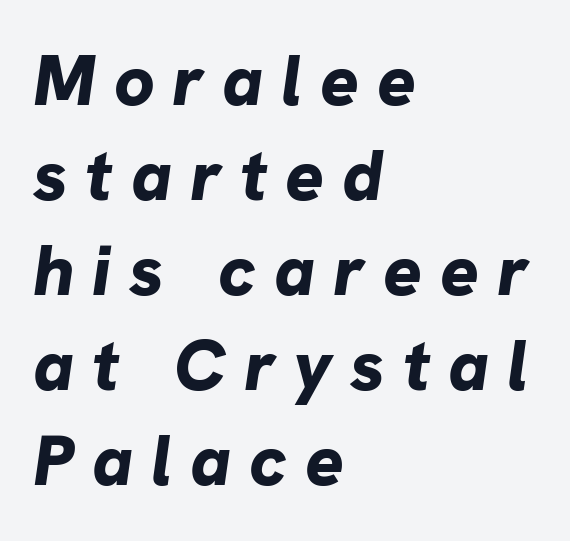
A normal amount of white space separates one row of letters from the next. Yep, that's italic — everything's leaning. No word sits above an underline. The tracking reads as deliberately expanded to a designer's eye.
